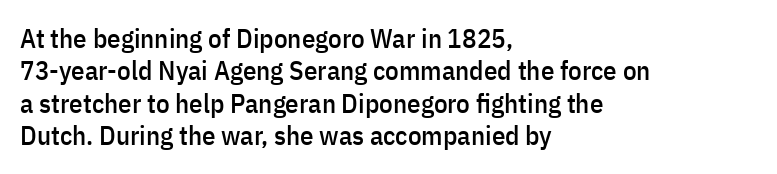
Q: Is the text italic (slanted)? A: No, it is upright.
Q: Is the text underlined? A: No.
Q: How is the paragraph aligned? A: Left-aligned.
Q: Is the spacing between letters normal or unusually wide? A: Normal.
